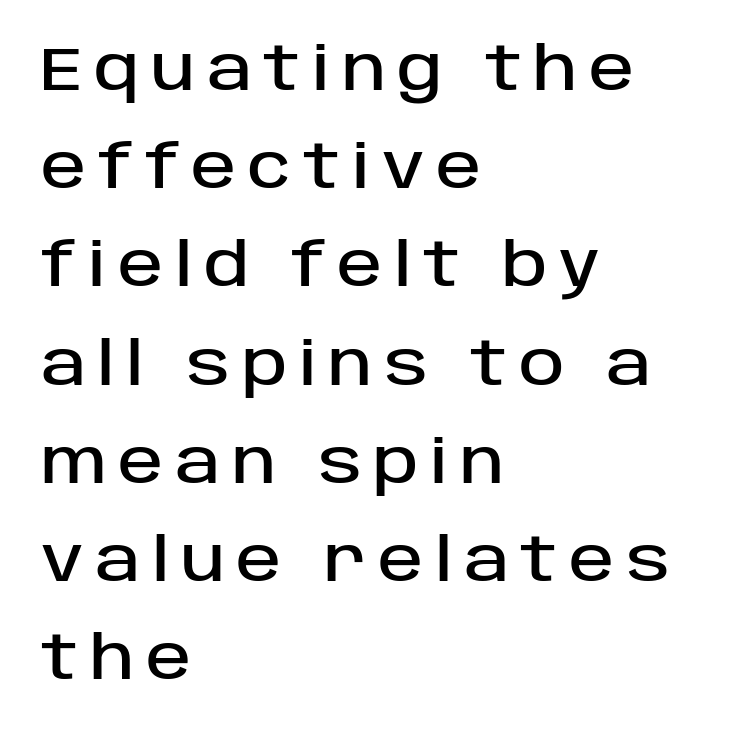
Q: Is the text italic (slanted)? A: No, it is upright.
Q: Is the typeface a serif or a sans-serif typeface? A: Sans-serif.
Q: Is the text underlined? A: No.
Q: How is the paragraph aligned? A: Left-aligned.
Q: Is the spacing between lines tight, normal or loose? A: Normal.
Q: Width (condensed, normal, or wide)? A: Normal.
Q: Stroke contrast? A: Low.
Q: x-height? A: Large.
Q: Monospaced? A: No.
